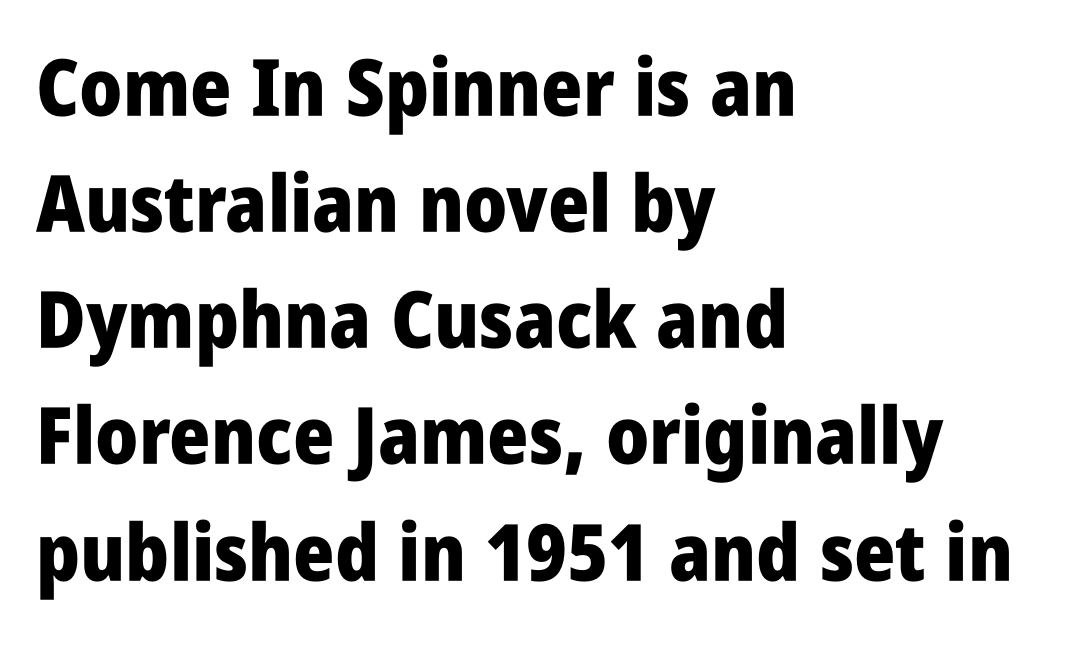
{"serif": "no", "italic": "no", "bold": "yes", "weight": "heavy", "width": "condensed", "stroke_contrast": "low", "x_height": "large", "monospaced": "no", "underline": "no", "align": "left", "line_spacing": "normal", "line_spacing_ratio": 1.47, "letter_spacing": "normal", "letter_spacing_em": 0.0, "glyph_px": 79}
